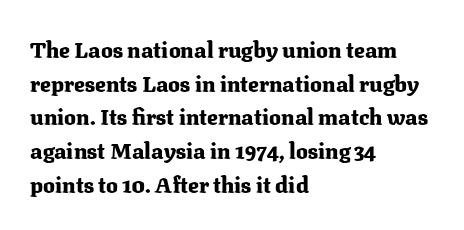
{"italic": "no", "bold": "yes", "underline": "no", "align": "left", "line_spacing": "normal", "line_spacing_ratio": 1.53, "letter_spacing": "normal", "letter_spacing_em": 0.0, "glyph_px": 22}
